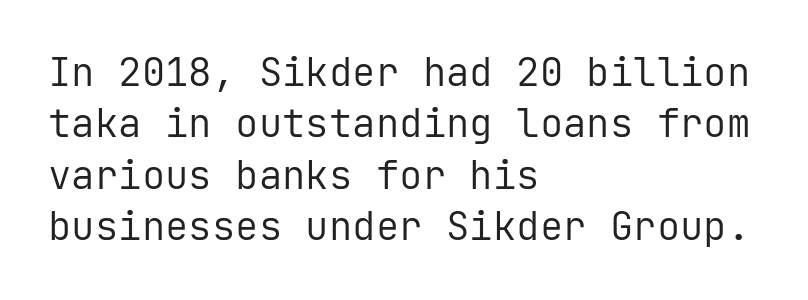
{"serif": "no", "italic": "no", "bold": "no", "weight": "regular", "width": "normal", "stroke_contrast": "low", "x_height": "medium", "monospaced": "yes", "underline": "no", "align": "left", "line_spacing": "normal", "line_spacing_ratio": 1.32, "letter_spacing": "normal", "letter_spacing_em": 0.0, "glyph_px": 39}
